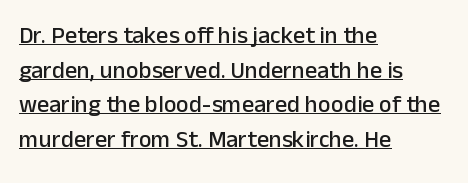
The image shows 24 px text type, upright; set left-aligned, normal line spacing (1.44x), normal letter spacing, underlined.
